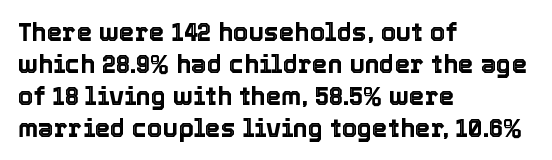
{"italic": "no", "underline": "no", "align": "left", "line_spacing": "normal", "line_spacing_ratio": 1.28, "letter_spacing": "normal", "letter_spacing_em": 0.0, "glyph_px": 25}
